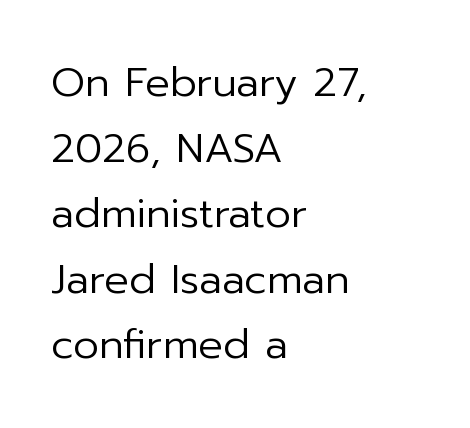
The image shows 41 px regular-weight sans-serif type, upright; set left-aligned, normal line spacing (1.6x), normal letter spacing, not underlined; low stroke contrast and a medium x-height.
